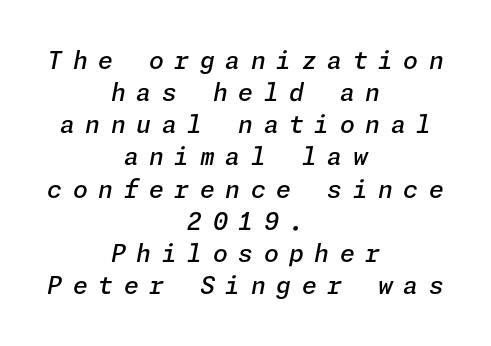
Q: Is the text bold? A: Semi-bold.
Q: Is the text italic (slanted)? A: Yes, it leans right by about 11 degrees.
Q: Is the text underlined? A: No.
Q: How is the paragraph aligned? A: Centered.
Q: Is the spacing between letters normal or unusually wide? A: Unusually wide.
Q: Is the spacing between lines tight, normal or loose? A: Normal.
